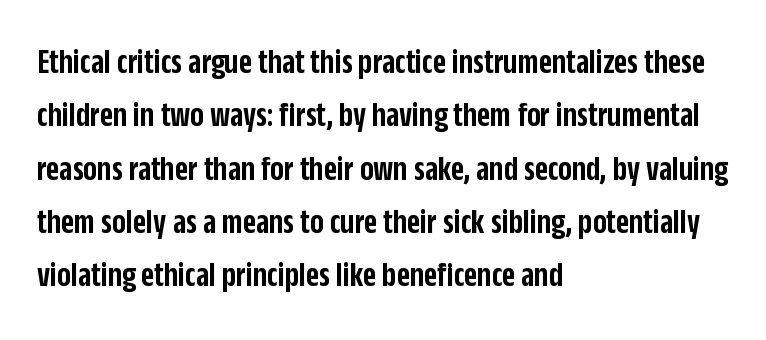
{"serif": "no", "italic": "no", "bold": "semi", "weight": "semibold", "width": "condensed", "stroke_contrast": "low", "x_height": "large", "monospaced": "no", "underline": "no", "align": "left", "line_spacing": "normal", "line_spacing_ratio": 1.48, "letter_spacing": "normal", "letter_spacing_em": 0.0, "glyph_px": 36}
